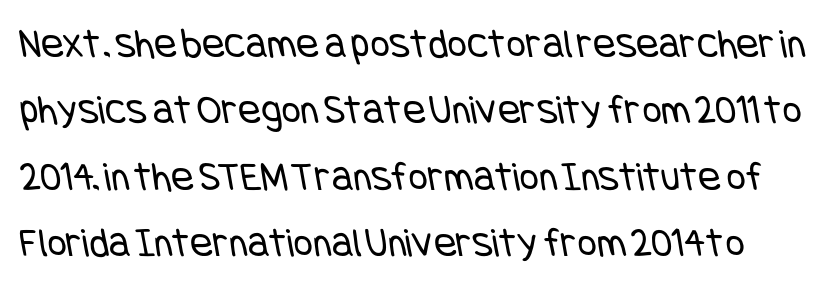
Q: Is the text bold? A: No.
Q: Is the typeface a serif or a sans-serif typeface? A: Sans-serif.
Q: Is the text underlined? A: No.
Q: Is the spacing between letters normal or unusually wide? A: Normal.
Q: Is the spacing between lines tight, normal or loose? A: Normal.
Q: Width (condensed, normal, or wide)? A: Condensed.
Q: Stroke contrast? A: Low.
Q: x-height? A: Large.
